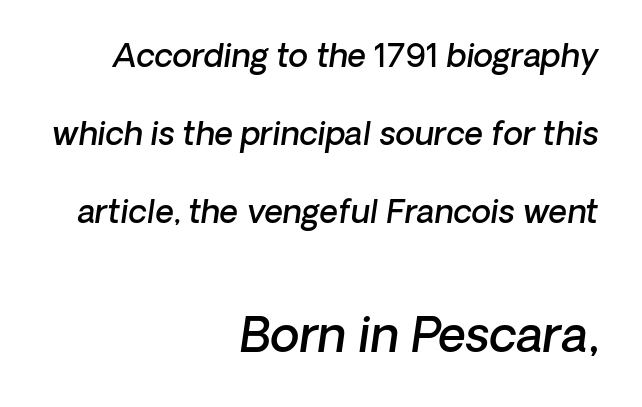
Q: Is the text bold? A: Semi-bold.
Q: Is the text italic (slanted)? A: Yes, it leans right by about 8 degrees.
Q: Is the text underlined? A: No.
Q: How is the paragraph aligned? A: Right-aligned.
Q: Is the spacing between letters normal or unusually wide? A: Normal.
Q: Is the spacing between lines tight, normal or loose? A: Loose.
Q: Which block of text is set in a larger size, the first (top) or the second (bottom)? A: The second (bottom) one.
Q: Width (condensed, normal, or wide)? A: Normal.
Q: Stroke contrast? A: Low.
Q: x-height? A: Medium.
Q: Monospaced? A: No.
